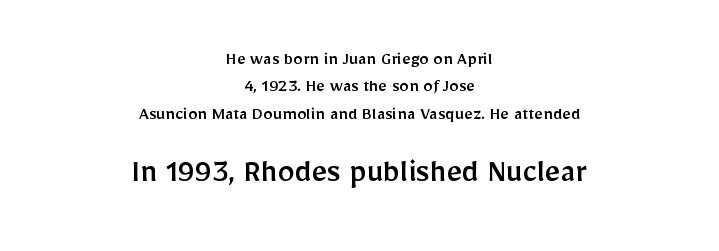
Clear beneath every line of the passage. Leftover space on each line is divided equally before and after the words. Looks like regular typesetting: each glyph gets only the width it needs. Every stem runs plumb, perpendicular to the baseline. Glyph-to-glyph distance matches everyday printed text.
